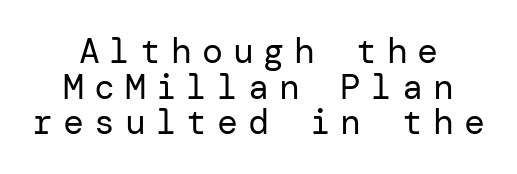
{"serif": "no", "italic": "no", "bold": "no", "weight": "regular", "width": "normal", "stroke_contrast": "low", "x_height": "medium", "underline": "no", "align": "center", "line_spacing": "tight", "line_spacing_ratio": 1.02, "letter_spacing": "wide", "letter_spacing_em": 0.28, "glyph_px": 35}
